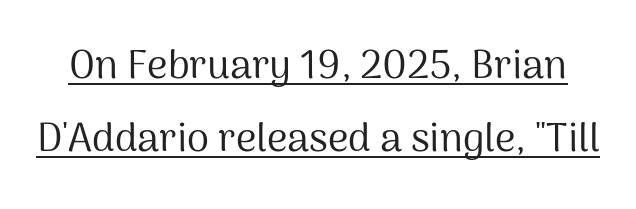
{"serif": "no", "italic": "no", "bold": "no", "weight": "regular", "width": "normal", "stroke_contrast": "medium", "x_height": "medium", "monospaced": "no", "underline": "yes", "line_spacing_ratio": 1.82, "letter_spacing": "normal", "letter_spacing_em": 0.0, "glyph_px": 40}
